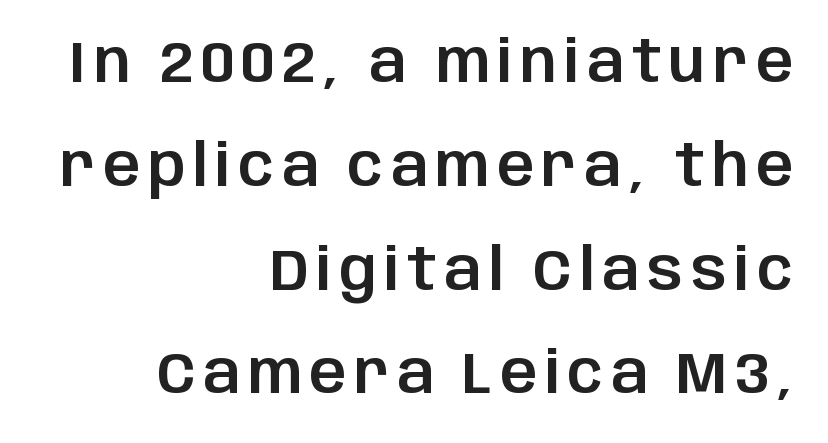
{"serif": "no", "italic": "no", "width": "normal", "stroke_contrast": "low", "x_height": "large", "monospaced": "no", "underline": "no", "align": "right", "line_spacing_ratio": 1.79, "glyph_px": 58}
